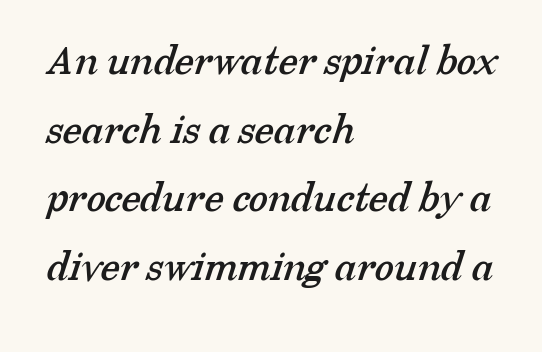
The lines sit at an ordinary, default distance from one another. A typesetter would call this proportional, since set widths differ per character. The rendering anchors every line to the left-hand side. The glyphs in this specimen are seriffed.
